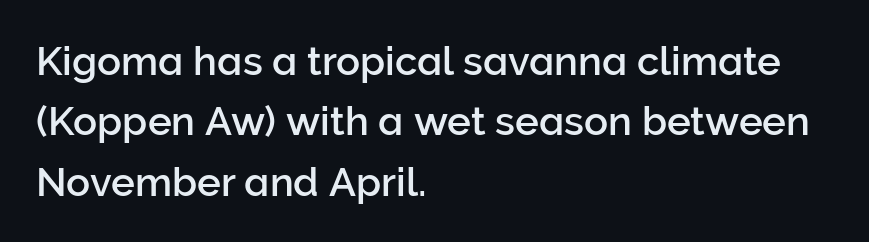
Is the block centered? No — it sits flush against the left margin. Has an underline been added? It has not. Students, observe: this is what conventionally led text looks like. Proportional: the letters do not fall into vertical columns. No italicization has been applied; the sample stays upright.
